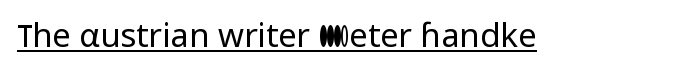
{"serif": "no", "italic": "no", "bold": "no", "weight": "regular", "width": "normal", "stroke_contrast": "low", "x_height": "medium", "monospaced": "no", "underline": "yes", "letter_spacing": "normal", "letter_spacing_em": 0.0, "glyph_px": 33}
